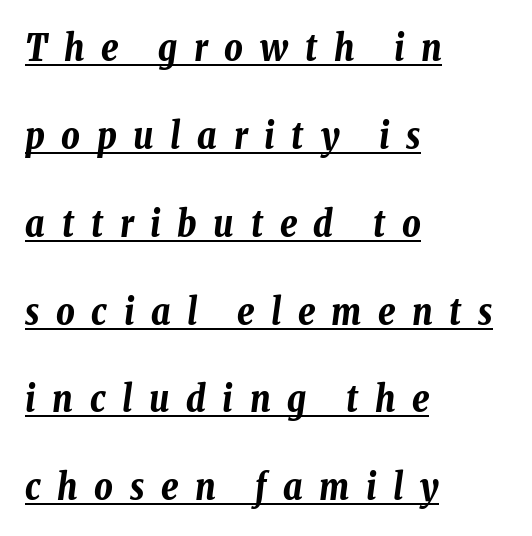
The image shows 36 px bold, condensed type, italic (leaning right); set left-aligned, loose line spacing (2.44x), unusually wide letter spacing (+0.46 em), underlined; low stroke contrast and a medium x-height.
